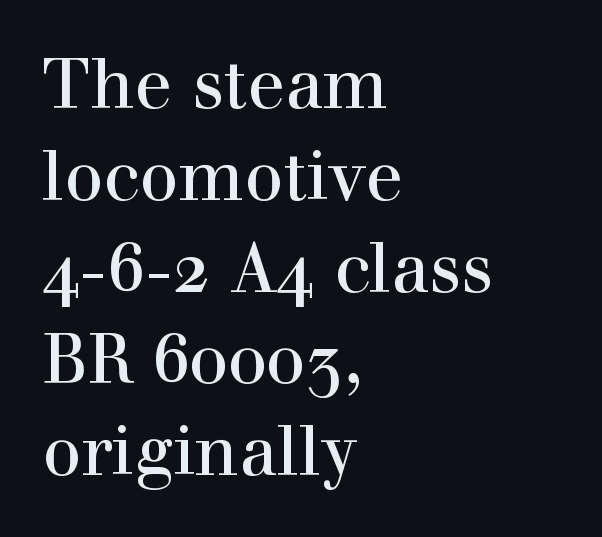
Serif or sans? Serif — the stroke terminals have little feet. The line texture is even and compact thanks to regular tracking. The designer left line spacing at the default. Spacing verdict: proportional, widths tailored to each character. If you drew a line through each stem, it would be perfectly vertical.
